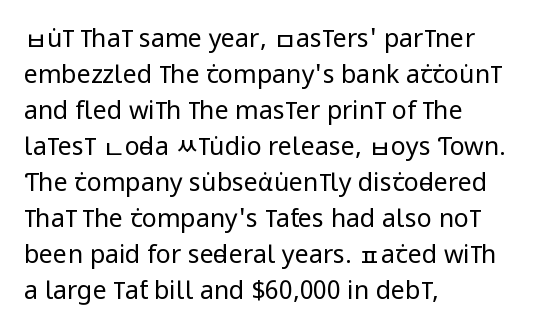
The image shows 25 px text type, upright; set left-aligned, normal line spacing (1.44x), normal letter spacing, not underlined.
